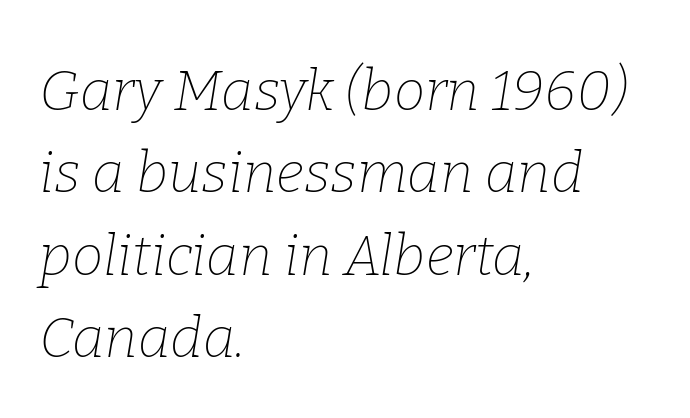
Q: Is the text bold? A: No.
Q: Is the text italic (slanted)? A: Yes, it leans right by about 9 degrees.
Q: Is the typeface a serif or a sans-serif typeface? A: Serif.
Q: Is the text underlined? A: No.
Q: How is the paragraph aligned? A: Left-aligned.
Q: Is the spacing between letters normal or unusually wide? A: Normal.
Q: Is the spacing between lines tight, normal or loose? A: Normal.
Q: Width (condensed, normal, or wide)? A: Normal.
Q: Stroke contrast? A: Low.
Q: x-height? A: Medium.
Q: Monospaced? A: No.
